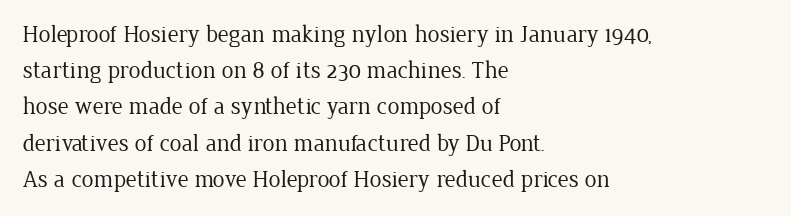
{"italic": "no", "bold": "no", "underline": "no", "align": "left", "line_spacing": "normal", "line_spacing_ratio": 1.51, "letter_spacing": "normal", "letter_spacing_em": 0.0, "glyph_px": 24}
